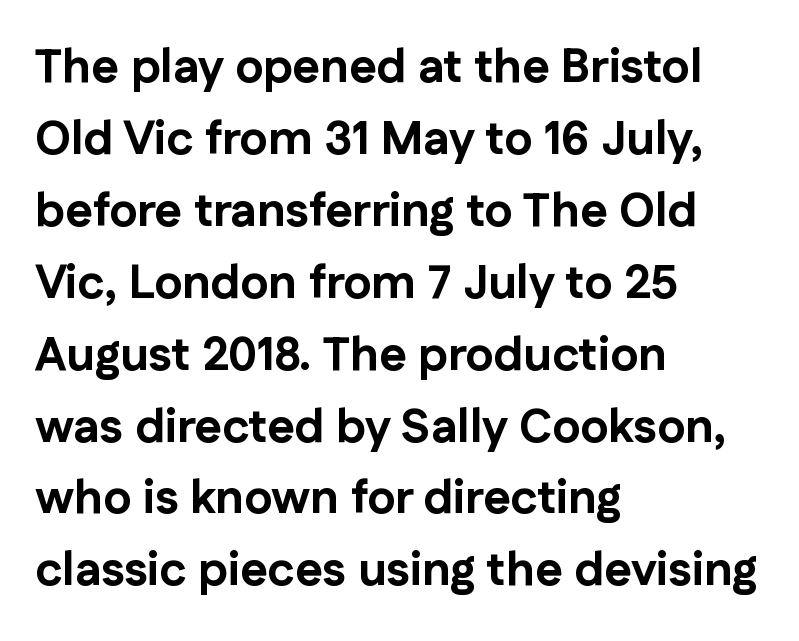
The image shows 47 px bold sans-serif type, upright; set left-aligned, normal line spacing (1.53x), normal letter spacing, not underlined; low stroke contrast and a medium x-height.
